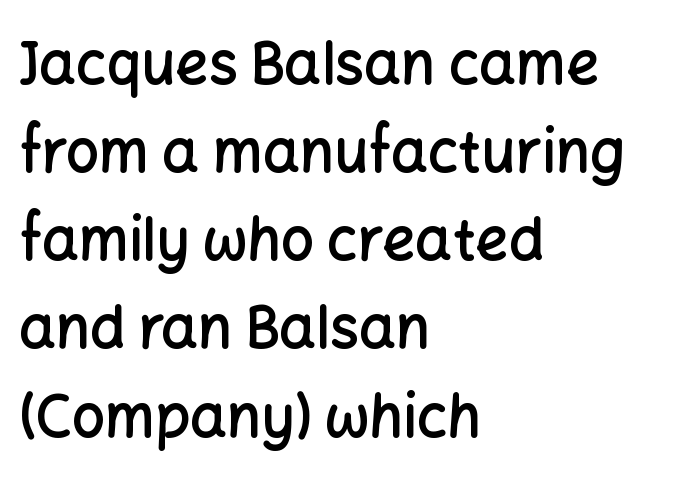
The font's upright variant was chosen for this text. The gap between lines stays unmarked. Looks like regular typesetting: each glyph gets only the width it needs. Is the block centered? No — it sits flush against the left margin. Vertical spacing — default. The letters sit at their default tracking, neither squeezed nor spread.
